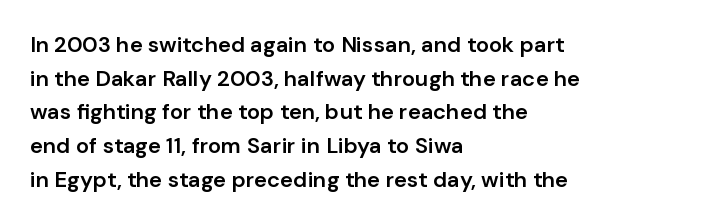
Every character sits straight up, as roman type does. Does extra space separate the letters? No, they use regular spacing. A somewhat darkened texture: the type is semibold rather than bold. A typesetter would call this leading conventional body-copy spacing.
